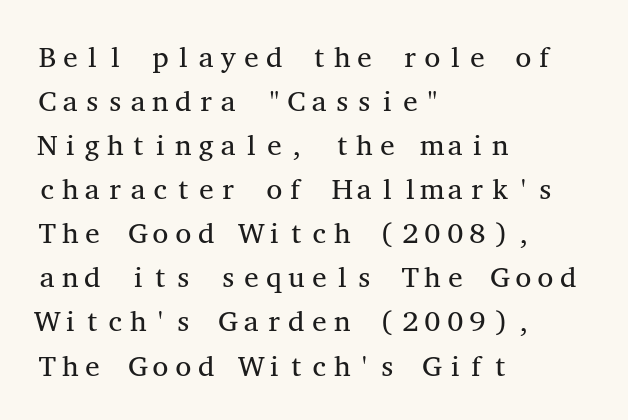
The image shows 29 px regular-weight, wide serif type, upright, monospaced; set left-aligned, normal line spacing (1.52x), normal letter spacing, not underlined; medium stroke contrast and a medium x-height.
